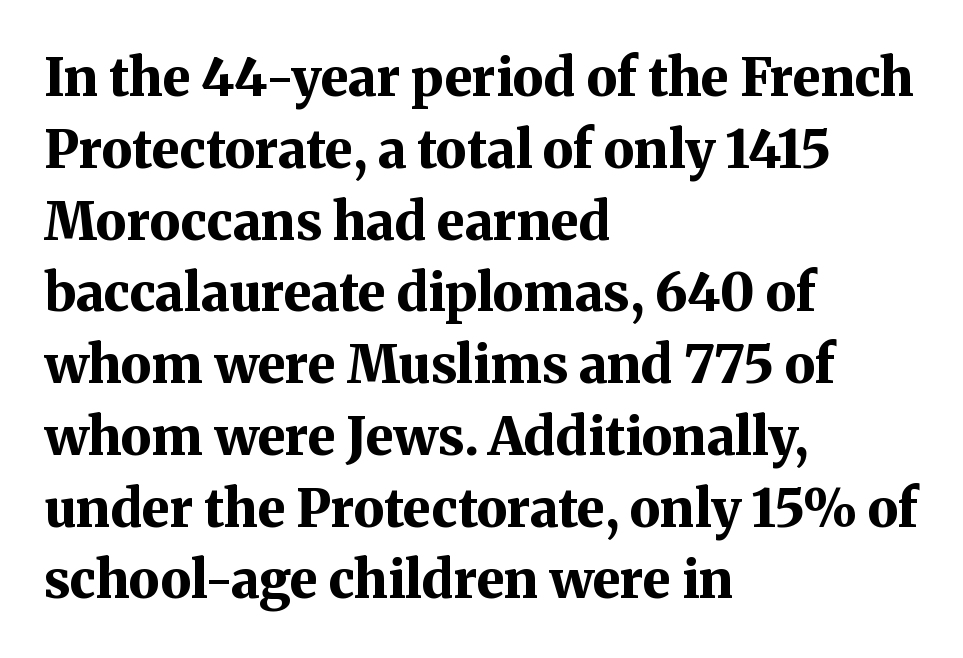
{"serif": "yes", "italic": "no", "bold": "yes", "weight": "bold", "width": "normal", "stroke_contrast": "medium", "x_height": "medium", "monospaced": "no", "underline": "no", "align": "left", "line_spacing": "normal", "line_spacing_ratio": 1.38, "letter_spacing": "normal", "letter_spacing_em": 0.0, "glyph_px": 52}
